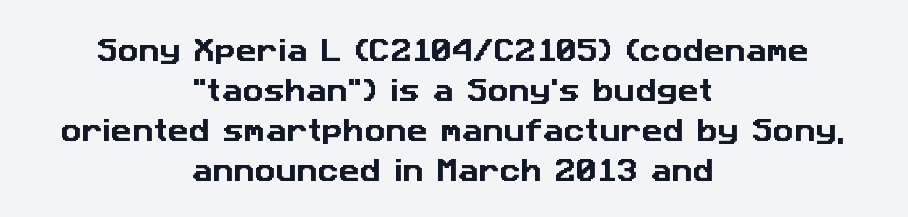
{"underline": "no", "align": "center", "line_spacing": "normal", "line_spacing_ratio": 1.54, "letter_spacing": "normal", "letter_spacing_em": 0.0, "glyph_px": 26}
